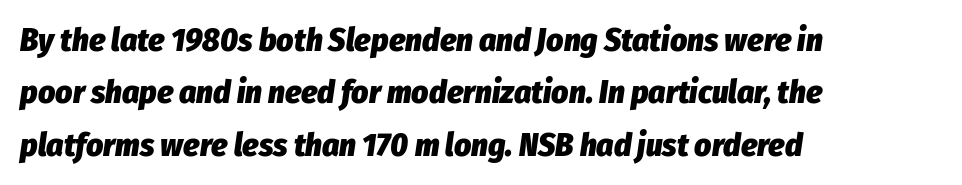
The image shows 33 px heavy, condensed type, italic (leaning right); set left-aligned, normal line spacing (1.59x), normal letter spacing, not underlined; low stroke contrast and a medium x-height.
